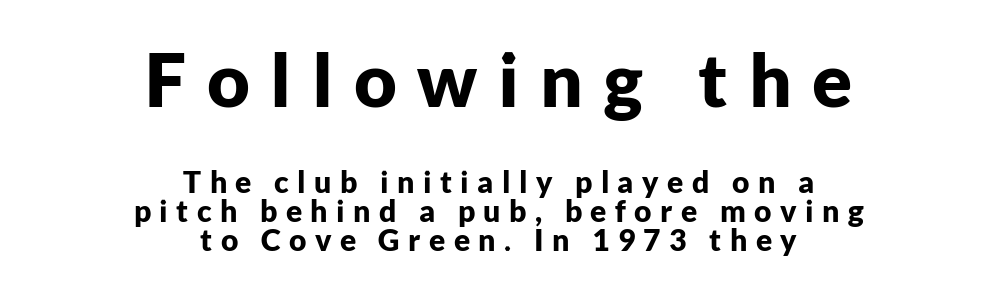
{"serif": "no", "italic": "no", "bold": "yes", "weight": "bold", "width": "normal", "stroke_contrast": "low", "x_height": "medium", "monospaced": "no", "underline": "no", "align": "center", "line_spacing": "tight", "line_spacing_ratio": 0.96, "letter_spacing": "wide", "letter_spacing_em": 0.28, "larger_block": "first", "size_ratio": 2.47, "glyph_px": 74}
